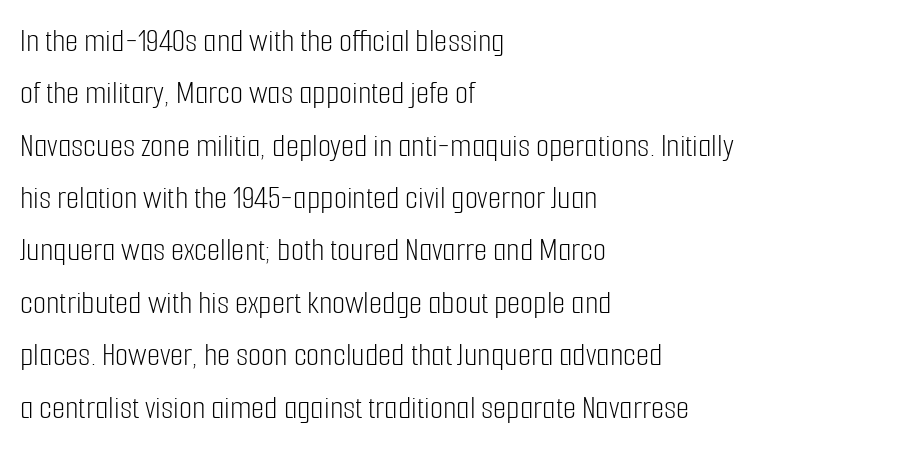
Q: Is the text bold? A: No.
Q: Is the text italic (slanted)? A: No, it is upright.
Q: Is the typeface a serif or a sans-serif typeface? A: Sans-serif.
Q: Is the text underlined? A: No.
Q: How is the paragraph aligned? A: Left-aligned.
Q: Is the spacing between letters normal or unusually wide? A: Normal.
Q: Is the spacing between lines tight, normal or loose? A: Normal.
Q: Width (condensed, normal, or wide)? A: Condensed.
Q: Stroke contrast? A: Low.
Q: x-height? A: Medium.
Q: Monospaced? A: No.
